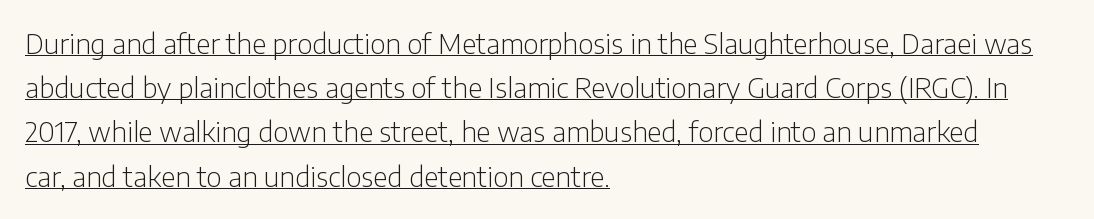
A typesetter would mark this as roman, not italic. A sans-serif font was chosen for this passage. This rendering leaves character spacing at its baseline value. Each letter keeps its own natural width here, so spacing adapts to shape. Has an underline been added? It has. These lines are set flush left with a ragged right edge.
